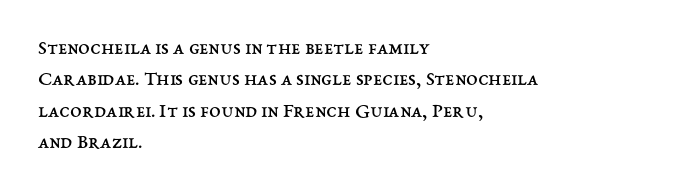
{"italic": "no", "bold": "no", "underline": "no", "align": "left", "line_spacing": "normal", "line_spacing_ratio": 1.49, "letter_spacing": "normal", "letter_spacing_em": 0.0, "glyph_px": 21}
